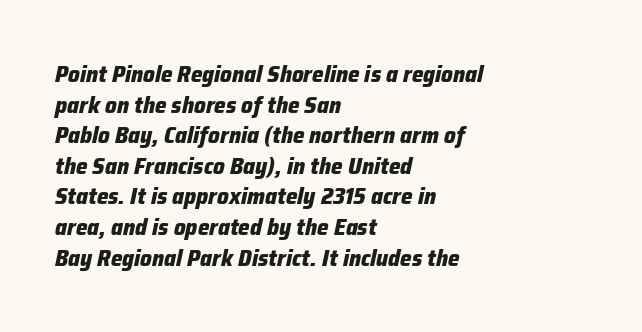
On the weight axis this lands at bold, roughly 700. These lines keep a tight, regular rhythm from letter to letter. It's the slanting kind of type. The space beneath each line is pristine and unruled. Vertically, the passage feels balanced, rows spaced as you'd expect. Horizontally, the lines are justified to the leading edge only.
